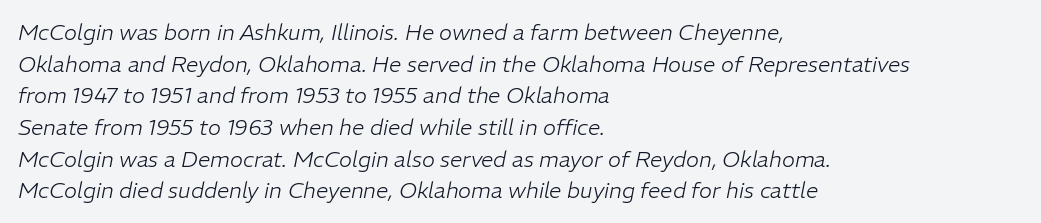
Q: Is the text bold? A: No.
Q: Is the text italic (slanted)? A: Yes, it leans right by about 11 degrees.
Q: Is the text underlined? A: No.
Q: How is the paragraph aligned? A: Left-aligned.
Q: Is the spacing between letters normal or unusually wide? A: Normal.
Q: Is the spacing between lines tight, normal or loose? A: Normal.
